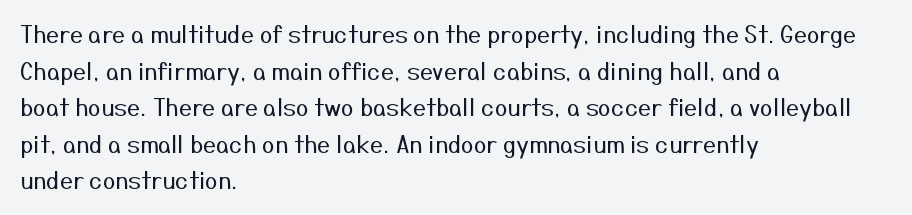
{"italic": "no", "bold": "no", "underline": "no", "align": "left", "line_spacing": "normal", "line_spacing_ratio": 1.59, "letter_spacing": "normal", "letter_spacing_em": 0.0, "glyph_px": 23}
